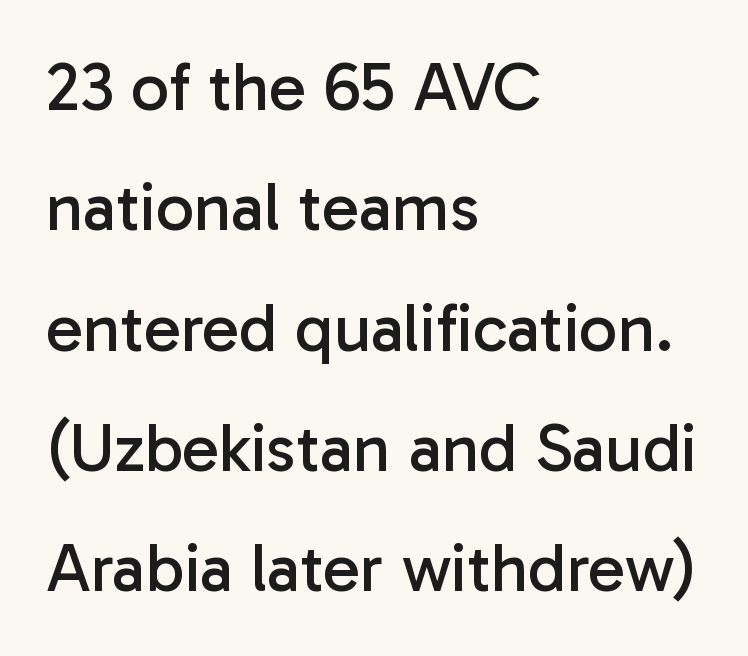
{"serif": "no", "italic": "no", "bold": "no", "weight": "regular", "width": "normal", "stroke_contrast": "low", "x_height": "medium", "monospaced": "no", "underline": "no", "align": "left", "line_spacing_ratio": 1.77, "letter_spacing": "normal", "letter_spacing_em": 0.0, "glyph_px": 68}
